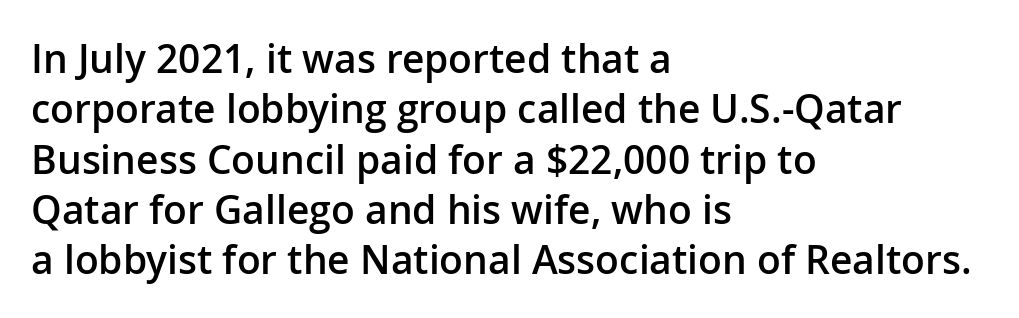
{"serif": "no", "italic": "no", "bold": "semi", "weight": "semibold", "width": "normal", "stroke_contrast": "low", "x_height": "medium", "monospaced": "no", "underline": "no", "align": "left", "line_spacing": "normal", "line_spacing_ratio": 1.29, "letter_spacing": "normal", "letter_spacing_em": 0.0, "glyph_px": 39}
